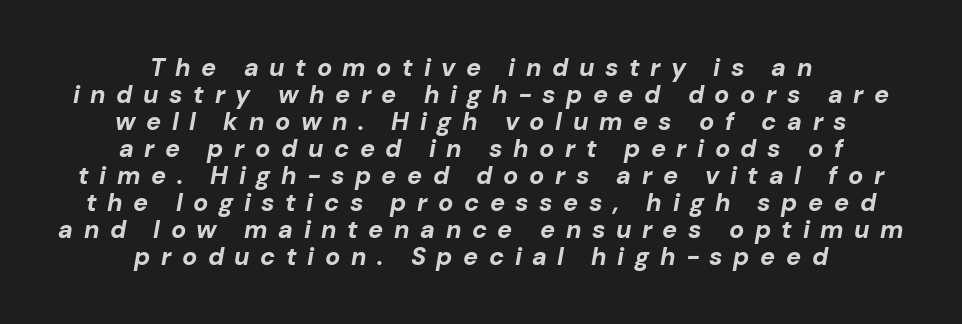
{"italic": "yes", "lean": "right", "slant_degrees": 10, "bold": "yes", "underline": "no", "align": "center", "line_spacing": "tight", "line_spacing_ratio": 1.08, "letter_spacing": "wide", "letter_spacing_em": 0.42, "glyph_px": 25}
